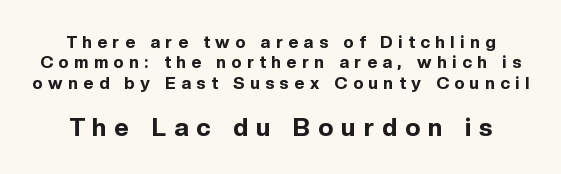
Q: Is the text bold? A: Yes.
Q: Is the text italic (slanted)? A: No, it is upright.
Q: Is the text underlined? A: No.
Q: Is the spacing between letters normal or unusually wide? A: Unusually wide.
Q: Which block of text is set in a larger size, the first (top) or the second (bottom)? A: The second (bottom) one.
